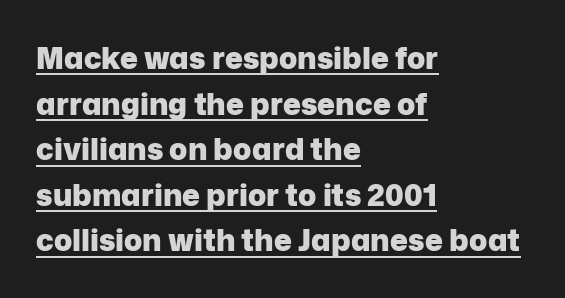
The image shows 30 px heavy sans-serif type, upright; set left-aligned, normal line spacing (1.52x), normal letter spacing, underlined; low stroke contrast and a medium x-height.
